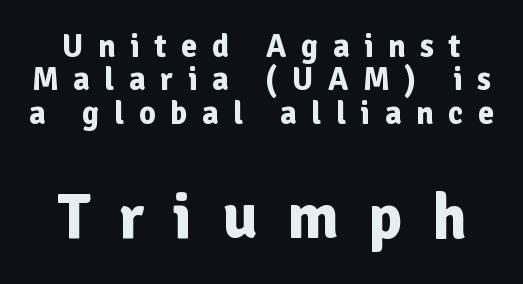
Is there much room between lines? No — they nearly touch. You can tell it's not italic because the verticals are truly vertical. What weight is shown? A full bold with thick strokes. Do the characters align in a grid? No, the font is proportional. The tracking jumps out immediately: characters are airy and widely separated. These lines are composed in type without serifs.
